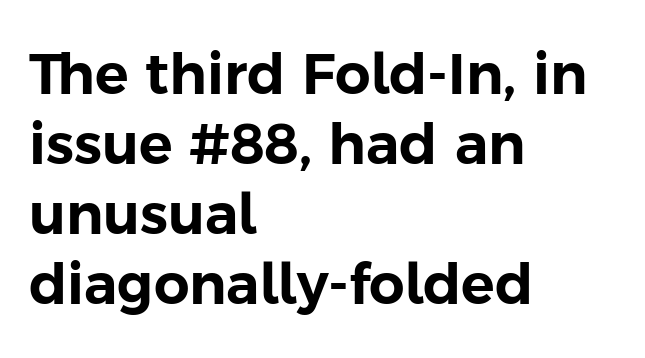
{"serif": "no", "italic": "no", "width": "normal", "stroke_contrast": "low", "x_height": "medium", "monospaced": "no", "underline": "no", "align": "left", "line_spacing": "normal", "line_spacing_ratio": 1.25, "letter_spacing": "normal", "letter_spacing_em": 0.0, "glyph_px": 56}
